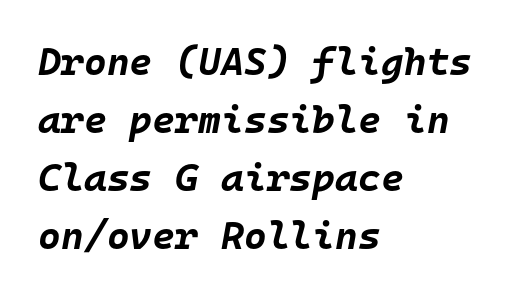
The image shows 39 px bold type, italic (leaning right), monospaced; set left-aligned, normal line spacing (1.49x), normal letter spacing, not underlined; low stroke contrast and a large x-height.
